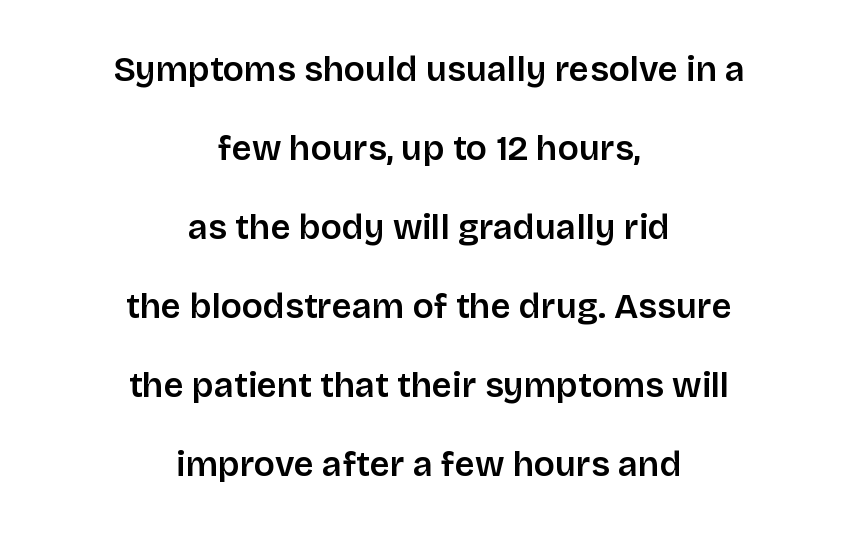
The text was rendered using a sans face with plain stroke endings. Rule under the text: the space is simply empty. Students, observe: this is what heavily led, spacious text looks like. Is this a fixed-width face? No — the glyphs have proportional, varying widths. Italic? Not at all — the glyphs are vertical.
